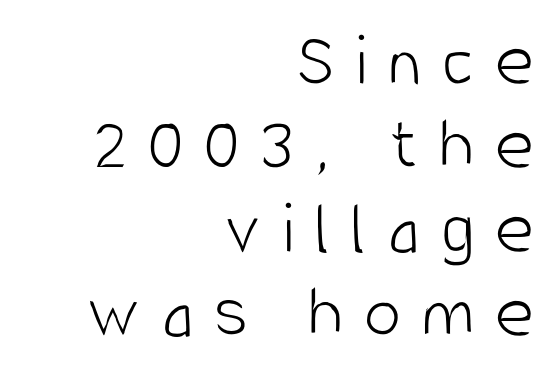
{"serif": "no", "italic": "no", "bold": "no", "weight": "light", "width": "condensed", "stroke_contrast": "low", "x_height": "large", "monospaced": "no", "underline": "no", "align": "right", "line_spacing": "tight", "line_spacing_ratio": 1.12, "letter_spacing": "wide", "letter_spacing_em": 0.28, "glyph_px": 75}
